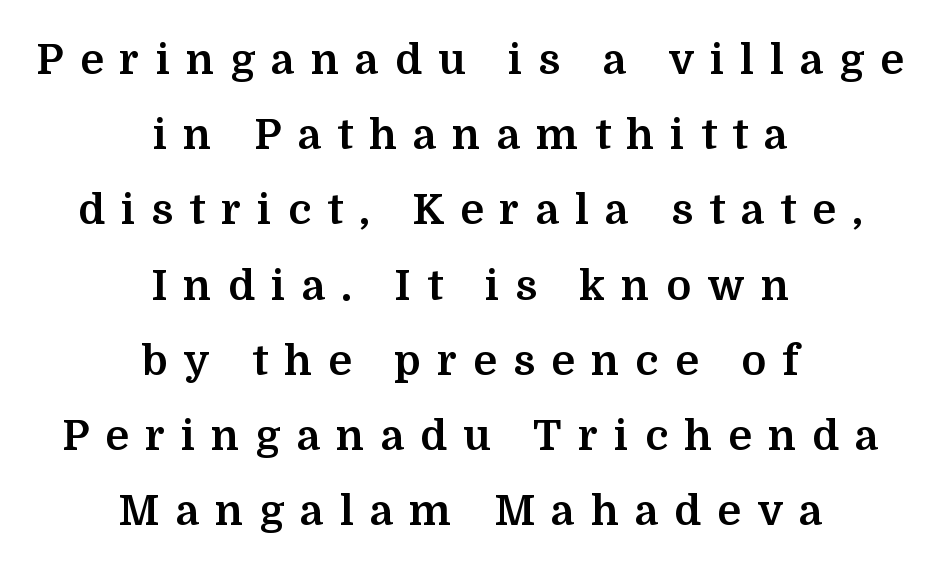
Q: Is the text bold? A: Yes.
Q: Is the text italic (slanted)? A: No, it is upright.
Q: Is the typeface a serif or a sans-serif typeface? A: Serif.
Q: Is the text underlined? A: No.
Q: How is the paragraph aligned? A: Centered.
Q: Is the spacing between letters normal or unusually wide? A: Unusually wide.
Q: Width (condensed, normal, or wide)? A: Normal.
Q: Stroke contrast? A: Medium.
Q: x-height? A: Medium.
Q: Monospaced? A: No.
